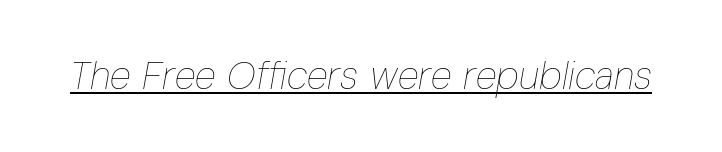
Q: Is the text bold? A: No.
Q: Is the text italic (slanted)? A: Yes, it leans right by about 10 degrees.
Q: Is the text underlined? A: Yes.
Q: Is the spacing between letters normal or unusually wide? A: Normal.
Q: Width (condensed, normal, or wide)? A: Condensed.
Q: Stroke contrast? A: Low.
Q: x-height? A: Medium.
Q: Monospaced? A: No.
